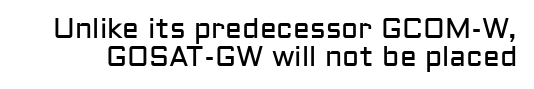
{"serif": "no", "italic": "no", "bold": "no", "weight": "regular", "width": "normal", "stroke_contrast": "low", "x_height": "medium", "monospaced": "no", "underline": "no", "line_spacing": "tight", "line_spacing_ratio": 0.99, "letter_spacing": "normal", "letter_spacing_em": 0.0, "glyph_px": 28}
